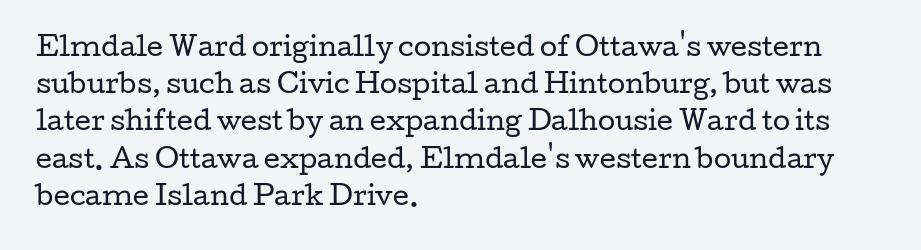
Q: Is the text bold? A: No.
Q: Is the text italic (slanted)? A: No, it is upright.
Q: Is the text underlined? A: No.
Q: How is the paragraph aligned? A: Left-aligned.
Q: Is the spacing between letters normal or unusually wide? A: Normal.
Q: Is the spacing between lines tight, normal or loose? A: Normal.
